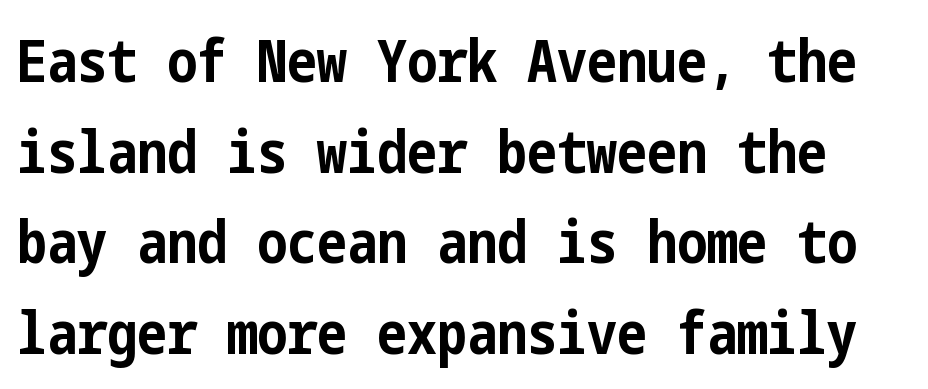
{"serif": "no", "italic": "no", "bold": "yes", "weight": "bold", "width": "condensed", "stroke_contrast": "low", "x_height": "medium", "underline": "no", "line_spacing": "normal", "line_spacing_ratio": 1.51, "letter_spacing": "normal", "letter_spacing_em": 0.0, "glyph_px": 60}
